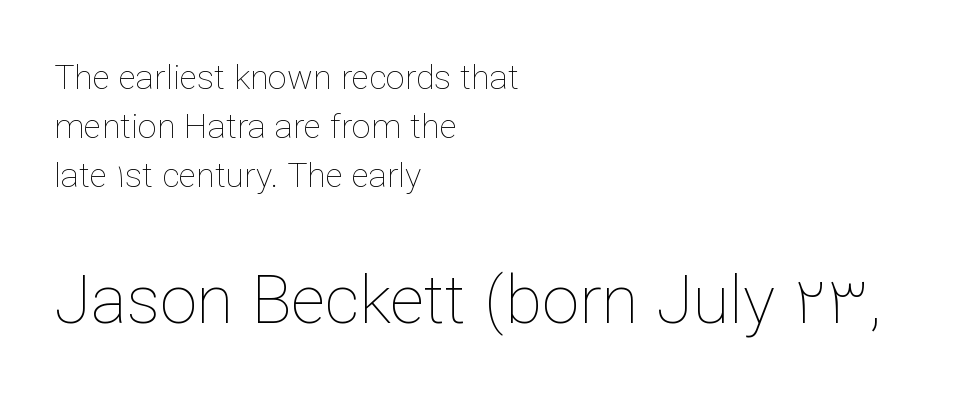
The image shows 67 px thin type, upright; set left-aligned, normal line spacing (1.44x), normal letter spacing, not underlined; the second (bottom) block is 1.97x larger; low stroke contrast and a medium x-height.
